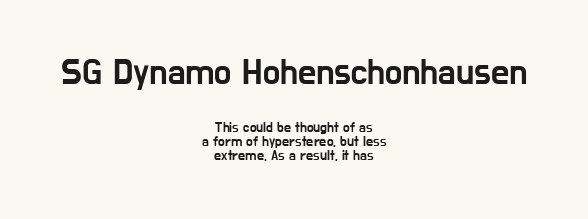
{"serif": "no", "italic": "no", "width": "condensed", "stroke_contrast": "low", "x_height": "medium", "monospaced": "no", "underline": "no", "align": "center", "line_spacing": "tight", "line_spacing_ratio": 1.01, "letter_spacing": "normal", "letter_spacing_em": 0.0, "larger_block": "first", "size_ratio": 2.57, "glyph_px": 36}
